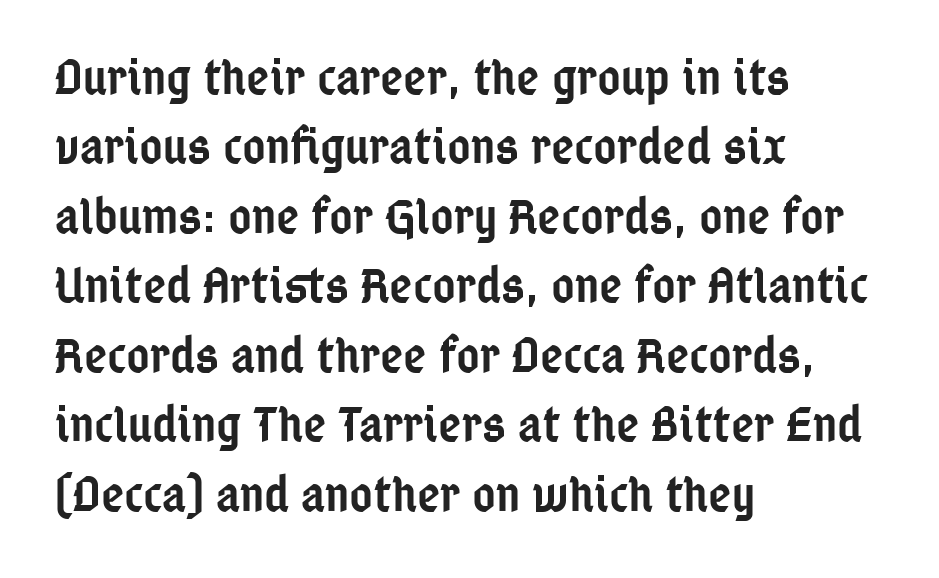
Q: Is the text bold? A: Semi-bold.
Q: Is the text italic (slanted)? A: No, it is upright.
Q: Is the typeface a serif or a sans-serif typeface? A: Sans-serif.
Q: Is the text underlined? A: No.
Q: How is the paragraph aligned? A: Left-aligned.
Q: Is the spacing between letters normal or unusually wide? A: Normal.
Q: Is the spacing between lines tight, normal or loose? A: Normal.
Q: Width (condensed, normal, or wide)? A: Condensed.
Q: Stroke contrast? A: Low.
Q: x-height? A: Medium.
Q: Monospaced? A: No.
